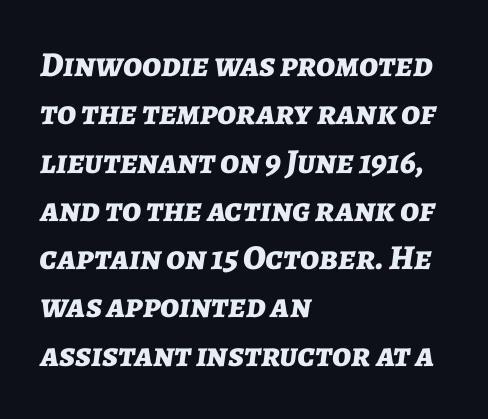
The whole block is typeset with a tilt. The words here are not underlined. The passage is arranged the way most books set body copy — flush left. Caption: bold face, heavy strokes. Is there much room between lines? A standard amount, neither cramped nor airy.
